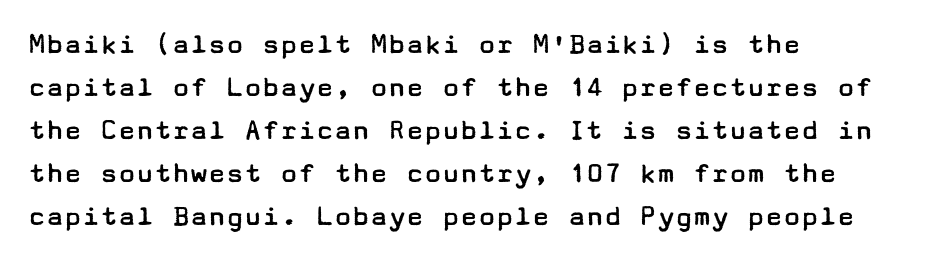
A typesetter would label this face a sans. Is the letter spacing exaggerated? No — it looks like the ordinary default. Rendered with straight, roman letterforms. The compositor pushed each line to the left boundary.
